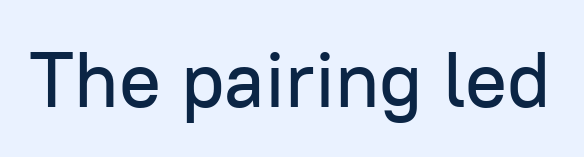
{"serif": "no", "italic": "no", "width": "normal", "stroke_contrast": "low", "x_height": "medium", "monospaced": "no", "underline": "no", "letter_spacing": "normal", "letter_spacing_em": 0.0, "glyph_px": 78}
